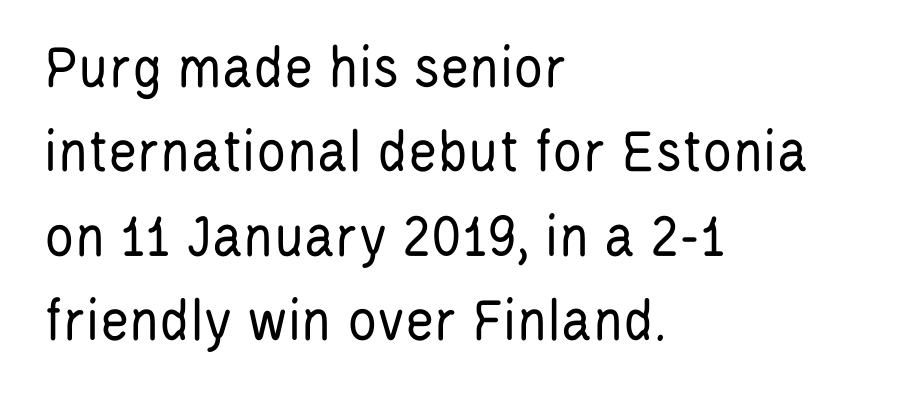
{"serif": "no", "italic": "no", "bold": "no", "weight": "regular", "width": "condensed", "stroke_contrast": "low", "x_height": "large", "monospaced": "no", "underline": "no", "align": "left", "line_spacing": "normal", "line_spacing_ratio": 1.36, "letter_spacing": "normal", "letter_spacing_em": 0.0, "glyph_px": 62}
